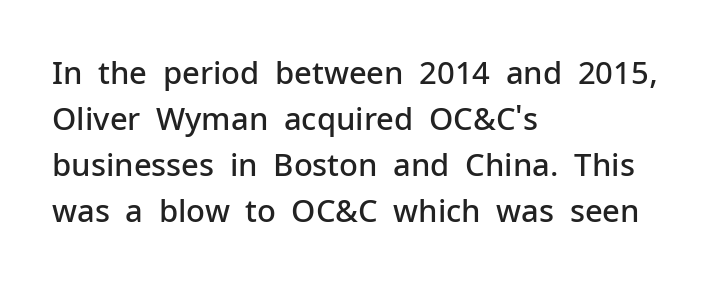
Varying glyph widths throughout — classic text-font behaviour. Rule under the text: the space is simply empty. The rows are spaced the way most documents space them. It's the straight-up-and-down kind of type. Slightly chunky letters — semibold, I'd say, not full bold.
